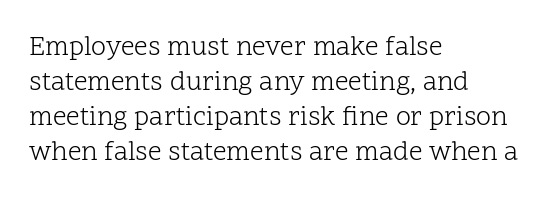
The image shows 27 px text type, upright; set left-aligned, normal line spacing (1.3x), normal letter spacing, not underlined.
